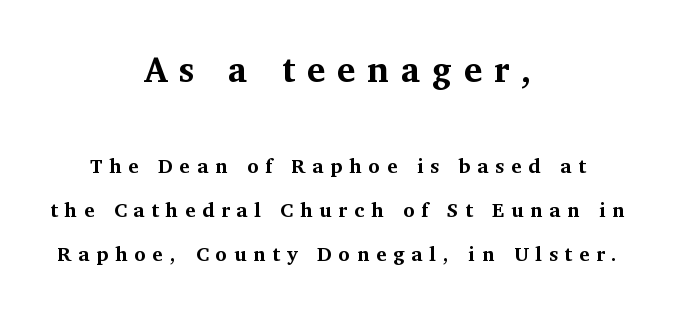
{"serif": "yes", "italic": "no", "bold": "yes", "weight": "bold", "width": "normal", "stroke_contrast": "medium", "x_height": "medium", "monospaced": "no", "underline": "no", "align": "center", "line_spacing": "loose", "line_spacing_ratio": 2.22, "letter_spacing": "wide", "letter_spacing_em": 0.34, "larger_block": "first", "size_ratio": 1.75, "glyph_px": 35}
